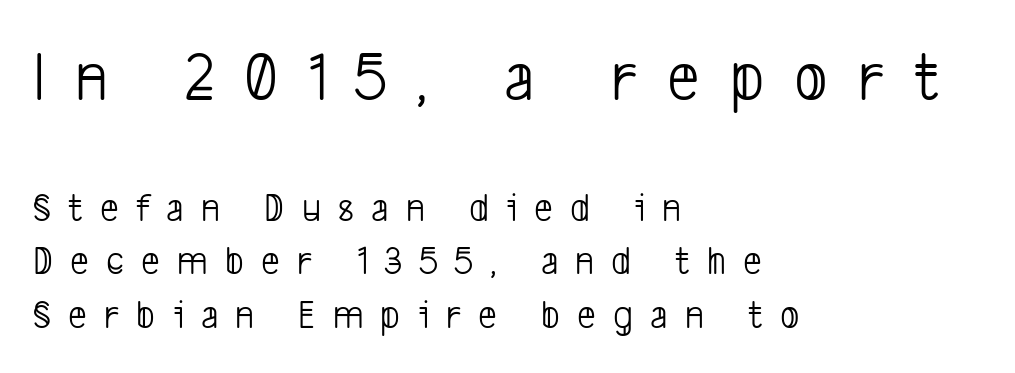
Tracking here is generous; glyphs stand well apart from one another. I'd call this a sans setting — the letters go barefoot. In CSS terms this would be text-align: left. Summary of vertical rhythm: regular, with standard interline spacing.
